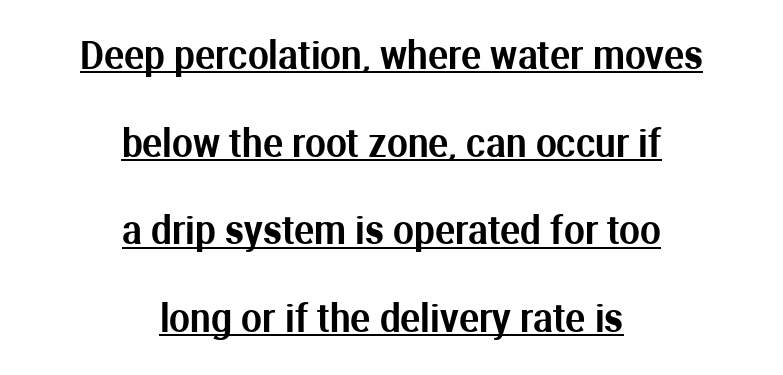
No italicization has been applied; the sample stays upright. What decoration does the sample have? An underline. Inter-character spacing is left at the font's built-in metrics. The face used here is proportionally spaced, like ordinary book or web type.
